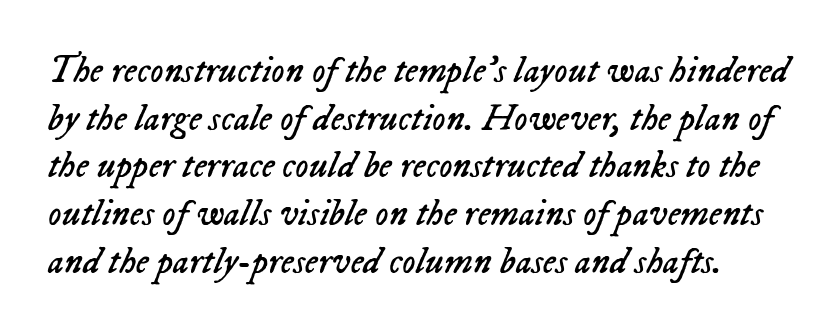
Q: Is the text bold? A: No.
Q: Is the text italic (slanted)? A: Yes, it leans right by about 23 degrees.
Q: Is the text underlined? A: No.
Q: Is the spacing between letters normal or unusually wide? A: Normal.
Q: Is the spacing between lines tight, normal or loose? A: Normal.
Q: Width (condensed, normal, or wide)? A: Normal.
Q: Stroke contrast? A: Low.
Q: x-height? A: Medium.
Q: Monospaced? A: No.
